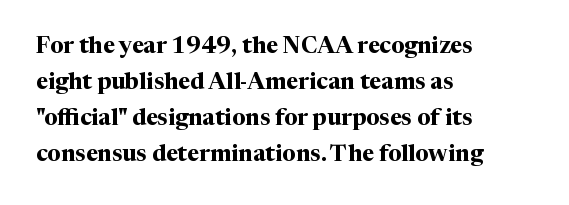
Q: Is the text bold? A: Yes.
Q: Is the text italic (slanted)? A: No, it is upright.
Q: Is the text underlined? A: No.
Q: How is the paragraph aligned? A: Left-aligned.
Q: Is the spacing between letters normal or unusually wide? A: Normal.
Q: Is the spacing between lines tight, normal or loose? A: Normal.
